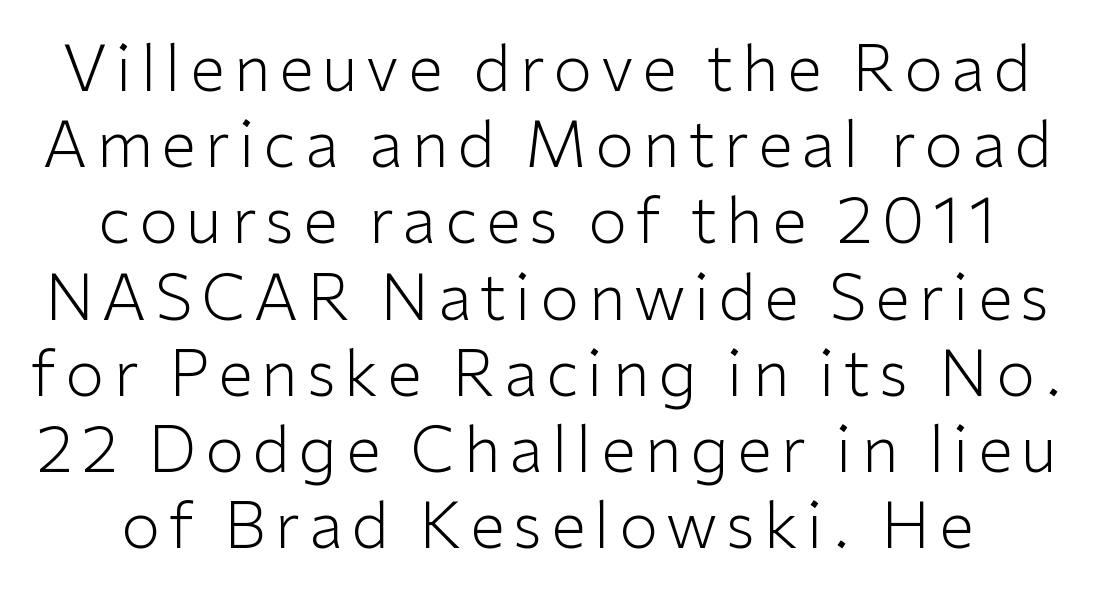
Q: Is the text bold? A: No.
Q: Is the text italic (slanted)? A: No, it is upright.
Q: Is the typeface a serif or a sans-serif typeface? A: Sans-serif.
Q: Is the text underlined? A: No.
Q: Width (condensed, normal, or wide)? A: Normal.
Q: Stroke contrast? A: Low.
Q: x-height? A: Medium.
Q: Monospaced? A: No.
